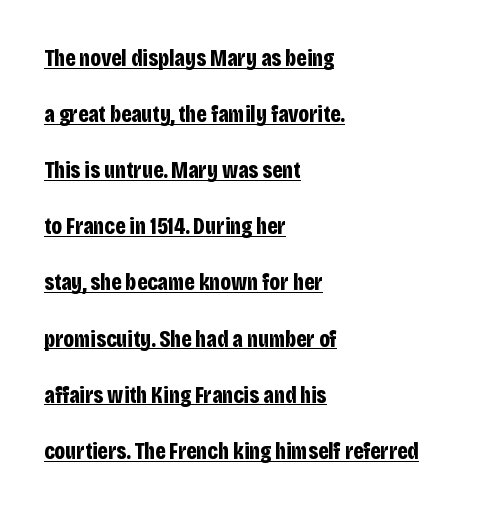
{"italic": "no", "bold": "yes", "underline": "yes", "align": "left", "line_spacing": "loose", "line_spacing_ratio": 2.44, "letter_spacing": "normal", "letter_spacing_em": 0.0, "glyph_px": 23}
